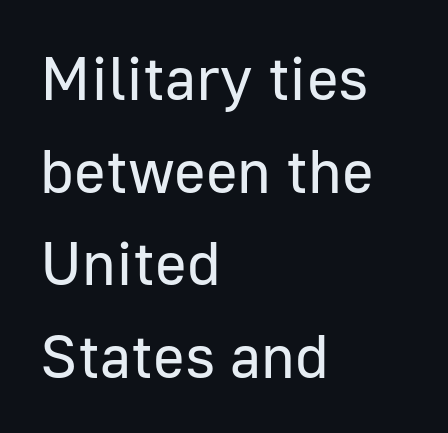
Type style note: lacks serifs. Do the characters align in a grid? No, the font is proportional. Weight: in the light-to-regular range. What stands out about the letter spacing? Nothing — it is the standard amount.
